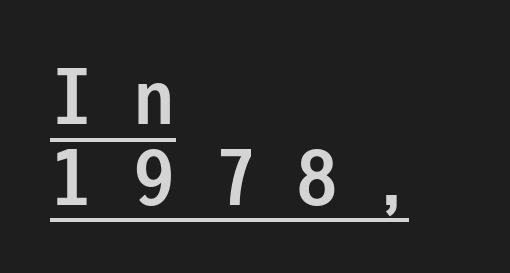
The image shows 80 px semibold sans-serif type, upright; set left-aligned, tight line spacing (1.01x), unusually wide letter spacing (+0.47 em), underlined; low stroke contrast and a medium x-height.
